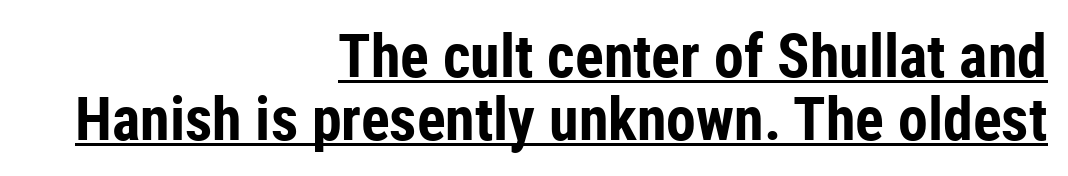
Q: Is the text bold? A: Yes.
Q: Is the text italic (slanted)? A: No, it is upright.
Q: Is the typeface a serif or a sans-serif typeface? A: Sans-serif.
Q: Is the text underlined? A: Yes.
Q: How is the paragraph aligned? A: Right-aligned.
Q: Is the spacing between letters normal or unusually wide? A: Normal.
Q: Is the spacing between lines tight, normal or loose? A: Tight.
Q: Width (condensed, normal, or wide)? A: Condensed.
Q: Stroke contrast? A: Low.
Q: x-height? A: Medium.
Q: Monospaced? A: No.
